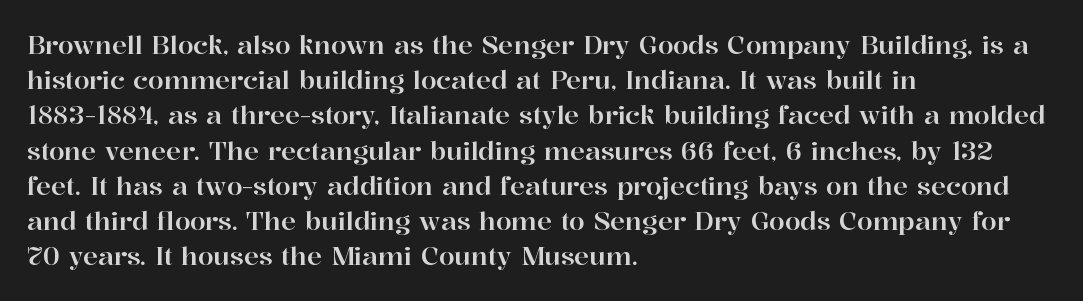
Q: Is the text italic (slanted)? A: No, it is upright.
Q: Is the text underlined? A: No.
Q: How is the paragraph aligned? A: Left-aligned.
Q: Is the spacing between letters normal or unusually wide? A: Normal.
Q: Is the spacing between lines tight, normal or loose? A: Normal.
